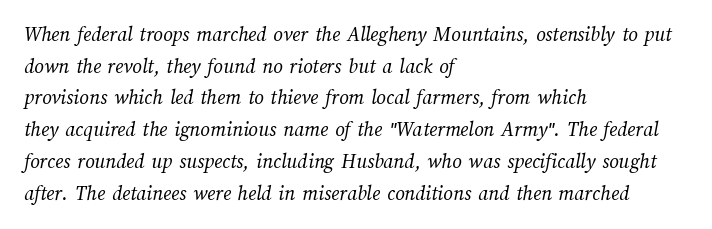
Q: Is the text bold? A: No.
Q: Is the text underlined? A: No.
Q: How is the paragraph aligned? A: Left-aligned.
Q: Is the spacing between letters normal or unusually wide? A: Normal.
Q: Is the spacing between lines tight, normal or loose? A: Normal.
